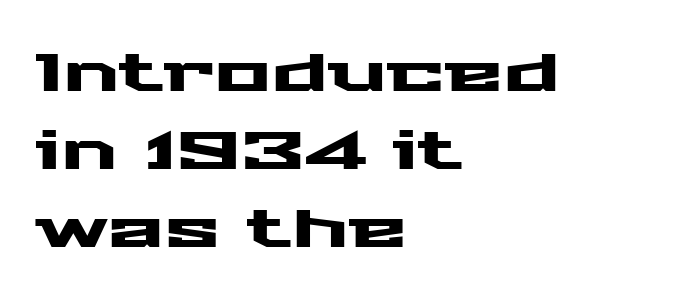
The passage is arranged the way most books set body copy — flush left. The string is rendered with underlining switched off. It's the straight-up-and-down kind of type. Think of a printed novel: that variable character pitch is what you see here.
